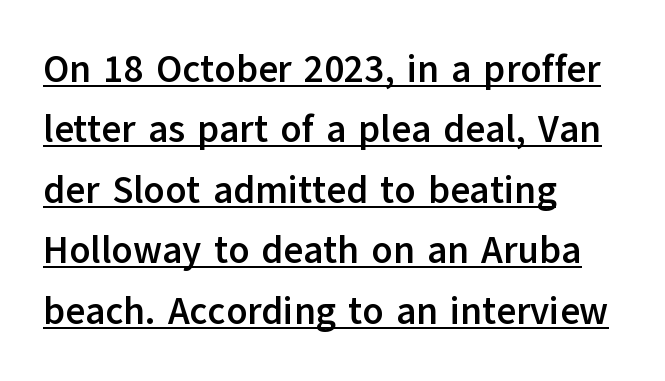
Q: Is the text bold? A: Yes.
Q: Is the text italic (slanted)? A: No, it is upright.
Q: Is the typeface a serif or a sans-serif typeface? A: Sans-serif.
Q: Is the text underlined? A: Yes.
Q: How is the paragraph aligned? A: Left-aligned.
Q: Is the spacing between letters normal or unusually wide? A: Normal.
Q: Is the spacing between lines tight, normal or loose? A: Normal.
Q: Width (condensed, normal, or wide)? A: Normal.
Q: Stroke contrast? A: Low.
Q: x-height? A: Medium.
Q: Monospaced? A: No.
